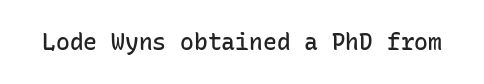
Q: Is the text bold? A: Semi-bold.
Q: Is the text italic (slanted)? A: No, it is upright.
Q: Is the text underlined? A: No.
Q: Is the spacing between letters normal or unusually wide? A: Normal.
